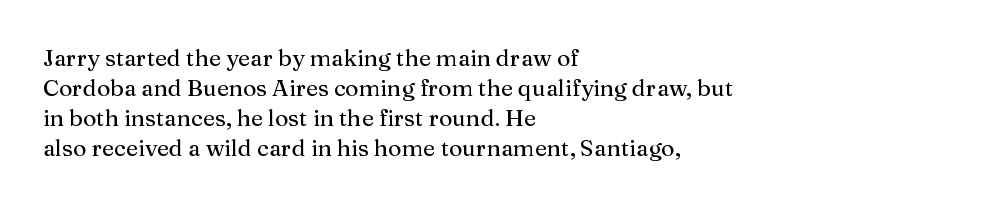
The ragged edge is on the right, which tells us the setting is flush left. What's the leading like? Ordinary, nothing unusual. Posture: straight, roman, zero tilt. The face used here is rendered with its standard letterfit. Letters rest on an invisible, unmarked baseline.
